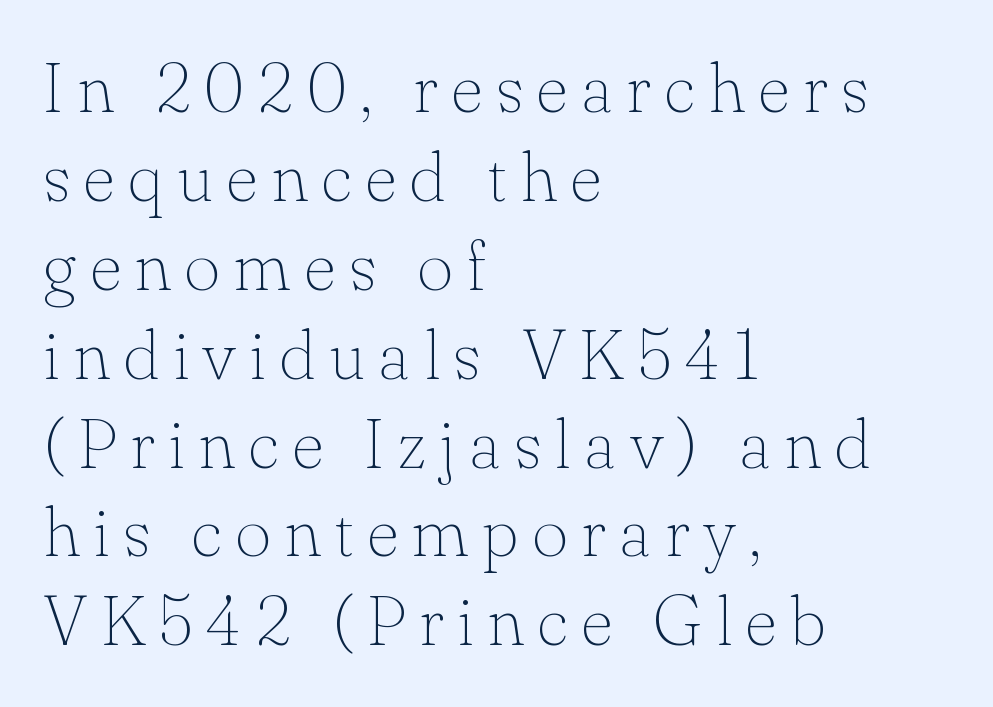
A serif font was chosen for this passage. Posture: upright roman. Is this a heavy cut? Hardly; it is regular or lighter. Students, observe: this is what conventionally led text looks like. Just letters on the line, the space beneath them empty.
